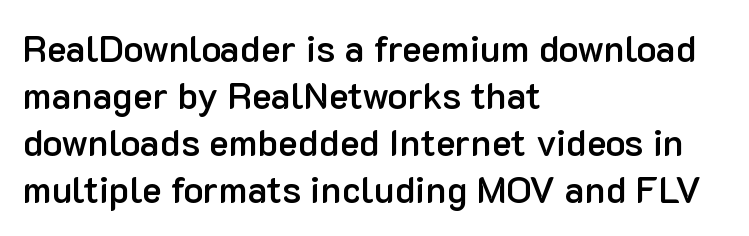
The image shows 37 px semibold sans-serif type, upright; set left-aligned, normal line spacing (1.27x), normal letter spacing, not underlined; low stroke contrast and a medium x-height.
